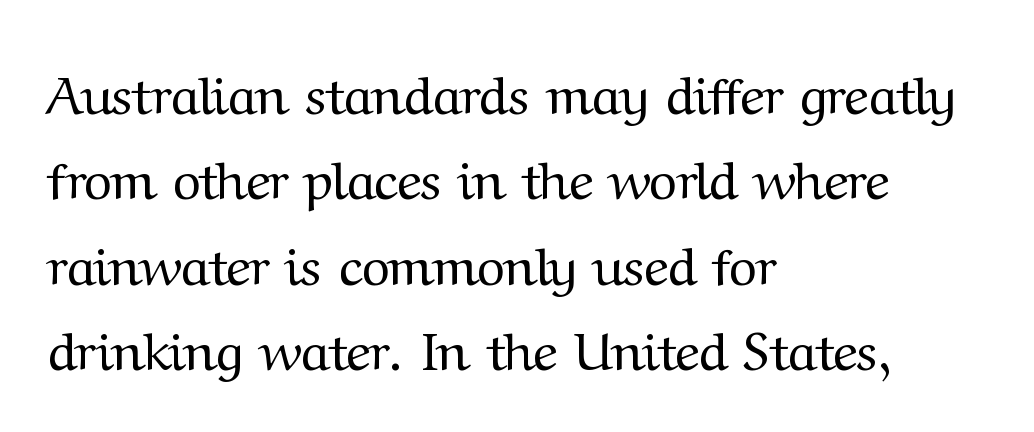
The image shows 54 px regular-weight serif type, upright; set left-aligned, normal line spacing (1.58x), normal letter spacing, not underlined; medium stroke contrast and a medium x-height.
